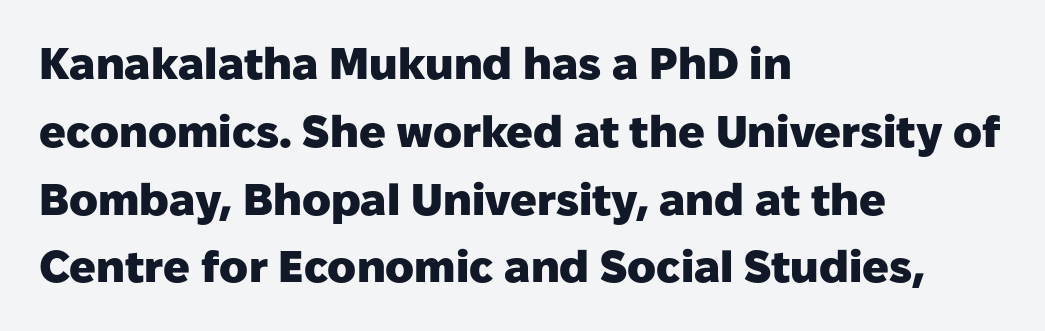
Q: Is the text bold? A: Yes.
Q: Is the text italic (slanted)? A: No, it is upright.
Q: Is the typeface a serif or a sans-serif typeface? A: Sans-serif.
Q: Is the text underlined? A: No.
Q: How is the paragraph aligned? A: Left-aligned.
Q: Is the spacing between letters normal or unusually wide? A: Normal.
Q: Is the spacing between lines tight, normal or loose? A: Normal.
Q: Width (condensed, normal, or wide)? A: Normal.
Q: Stroke contrast? A: Low.
Q: x-height? A: Medium.
Q: Monospaced? A: No.
